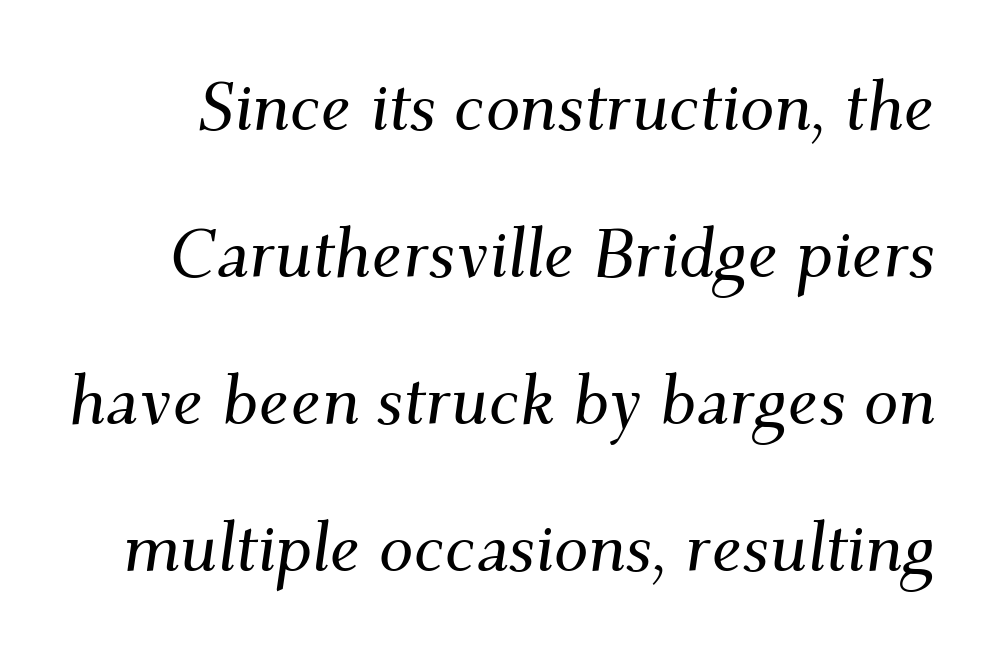
{"serif": "yes", "italic": "yes", "lean": "right", "slant_degrees": 9, "width": "normal", "stroke_contrast": "medium", "x_height": "small", "monospaced": "no", "underline": "no", "line_spacing": "loose", "line_spacing_ratio": 2.13, "letter_spacing": "normal", "letter_spacing_em": 0.0, "glyph_px": 69}
